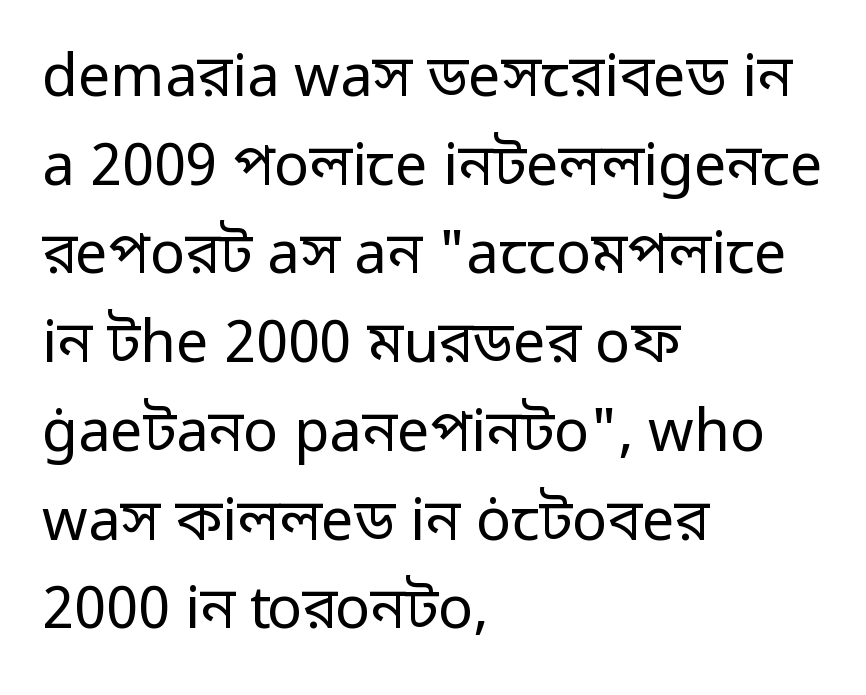
The image shows 58 px regular-weight sans-serif type, upright; set left-aligned, normal line spacing (1.53x), normal letter spacing, not underlined; low stroke contrast and a medium x-height.
